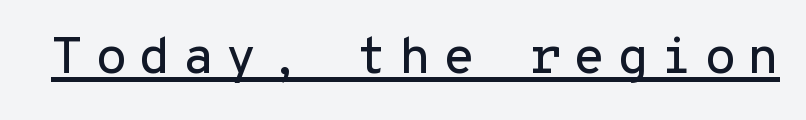
{"serif": "no", "italic": "no", "width": "normal", "stroke_contrast": "low", "x_height": "medium", "monospaced": "yes", "underline": "yes", "letter_spacing": "wide", "letter_spacing_em": 0.22, "glyph_px": 52}
